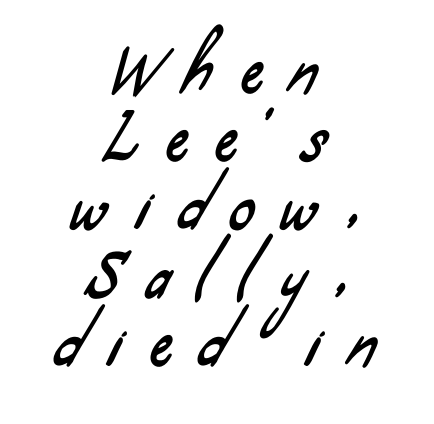
The text was rendered using a sans face with plain stroke endings. Any mark beneath the type? The region is blank. Casual observation: everything's sitting right in the middle. How are the letters spaced? Widely, with obvious added tracking.
